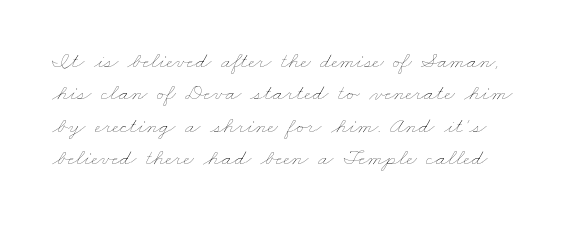
Q: Is the text bold? A: No.
Q: Is the text underlined? A: No.
Q: Is the spacing between letters normal or unusually wide? A: Normal.
Q: Is the spacing between lines tight, normal or loose? A: Normal.
